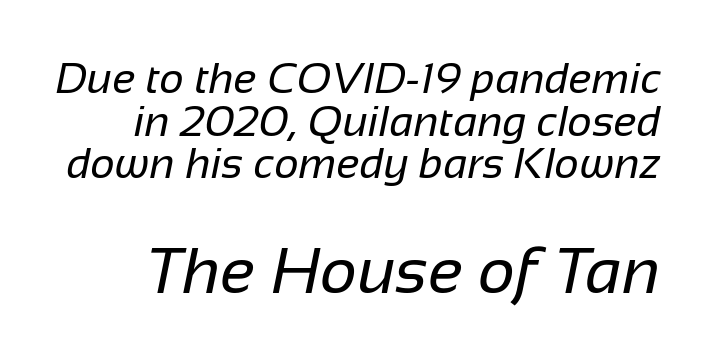
The image shows 65 px regular-weight sans-serif type; set tight line spacing (0.99x), normal letter spacing, not underlined; the second (bottom) block is 1.51x larger; low stroke contrast and a medium x-height.
